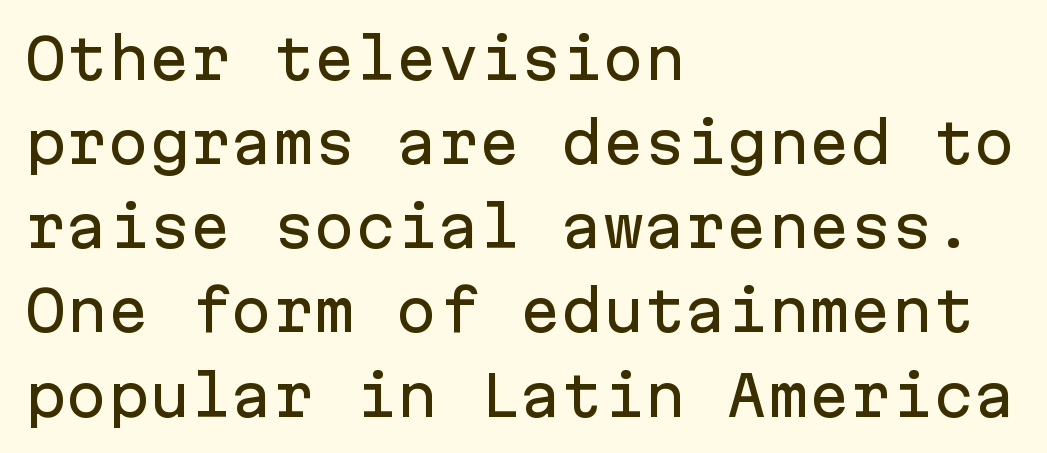
The image shows 55 px sans-serif type, upright, monospaced; set left-aligned, normal line spacing (1.53x), normal letter spacing, not underlined; low stroke contrast and a medium x-height.
